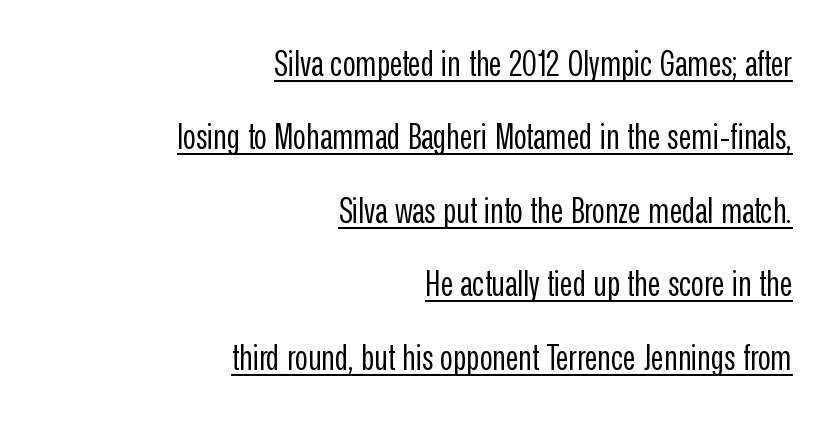
Q: Is the text bold? A: No.
Q: Is the text italic (slanted)? A: No, it is upright.
Q: Is the typeface a serif or a sans-serif typeface? A: Sans-serif.
Q: Is the text underlined? A: Yes.
Q: How is the paragraph aligned? A: Right-aligned.
Q: Is the spacing between letters normal or unusually wide? A: Normal.
Q: Is the spacing between lines tight, normal or loose? A: Loose.
Q: Width (condensed, normal, or wide)? A: Condensed.
Q: Stroke contrast? A: Low.
Q: x-height? A: Medium.
Q: Monospaced? A: No.
